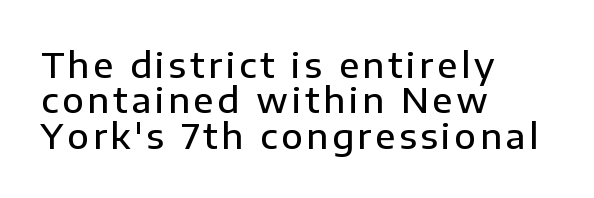
The image shows 35 px semibold sans-serif type, upright; set left-aligned, tight line spacing (1.01x), not underlined; low stroke contrast and a medium x-height.
